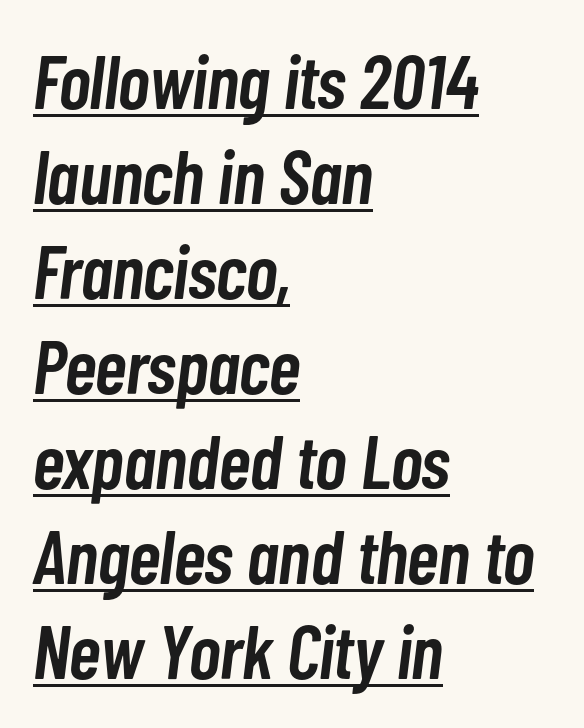
The image shows 76 px semibold, condensed type, italic (leaning right); set left-aligned, normal line spacing (1.25x), normal letter spacing, underlined; low stroke contrast and a medium x-height.
